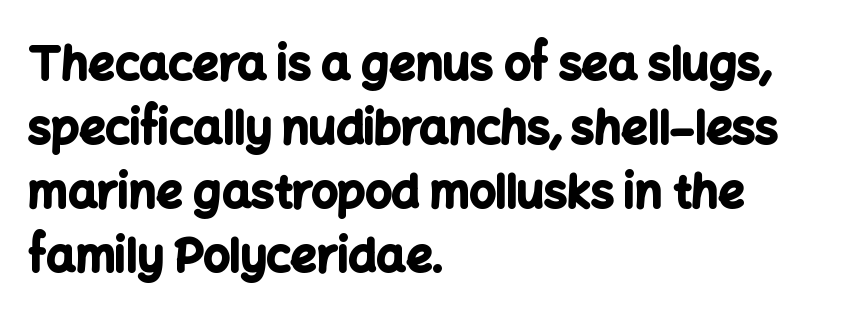
Q: Is the text bold? A: Yes.
Q: Is the text italic (slanted)? A: No, it is upright.
Q: Is the typeface a serif or a sans-serif typeface? A: Sans-serif.
Q: Is the text underlined? A: No.
Q: How is the paragraph aligned? A: Left-aligned.
Q: Is the spacing between letters normal or unusually wide? A: Normal.
Q: Is the spacing between lines tight, normal or loose? A: Normal.
Q: Width (condensed, normal, or wide)? A: Normal.
Q: Stroke contrast? A: Low.
Q: x-height? A: Medium.
Q: Monospaced? A: No.
